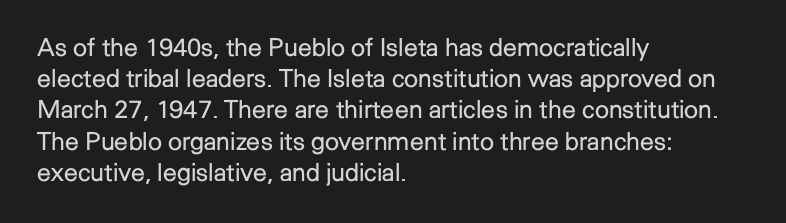
Q: Is the text bold? A: No.
Q: Is the text italic (slanted)? A: No, it is upright.
Q: Is the text underlined? A: No.
Q: How is the paragraph aligned? A: Left-aligned.
Q: Is the spacing between letters normal or unusually wide? A: Normal.
Q: Is the spacing between lines tight, normal or loose? A: Normal.
